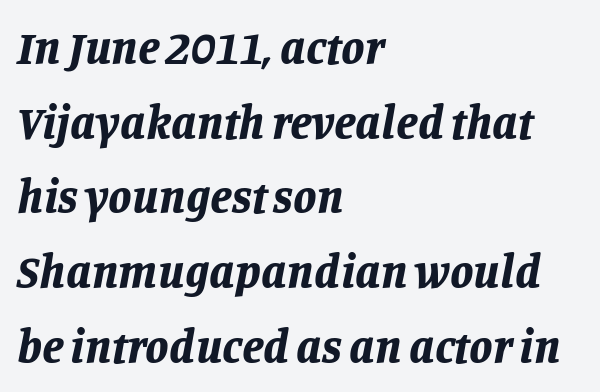
The lines are quadded left. Is the letter spacing exaggerated? No — it looks like the ordinary default. Summary of weight: heavy, a full bold. A normal amount of white space separates one row of letters from the next. The face used here is proportionally spaced, like ordinary book or web type. An italicized treatment has been applied to the whole sample.
